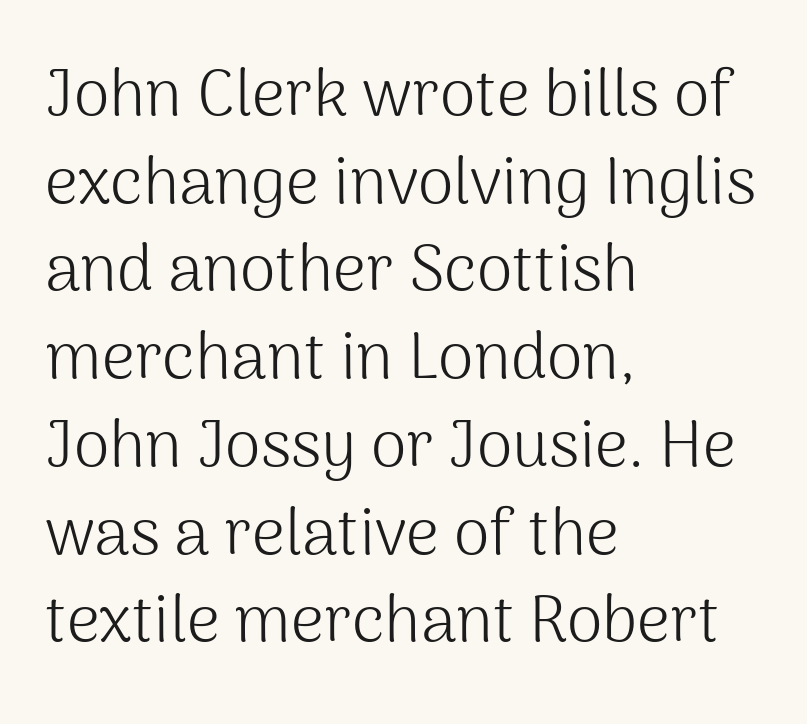
The image shows 65 px light sans-serif type, upright; set left-aligned, normal line spacing (1.35x), normal letter spacing, not underlined; medium stroke contrast and a medium x-height.
